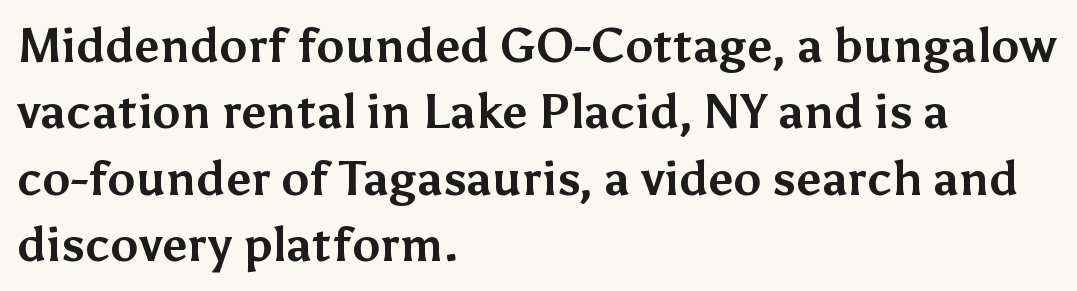
Q: Is the text bold? A: Yes.
Q: Is the text italic (slanted)? A: No, it is upright.
Q: Is the typeface a serif or a sans-serif typeface? A: Sans-serif.
Q: Is the text underlined? A: No.
Q: How is the paragraph aligned? A: Left-aligned.
Q: Is the spacing between letters normal or unusually wide? A: Normal.
Q: Is the spacing between lines tight, normal or loose? A: Normal.
Q: Width (condensed, normal, or wide)? A: Normal.
Q: Stroke contrast? A: Medium.
Q: x-height? A: Medium.
Q: Monospaced? A: No.
